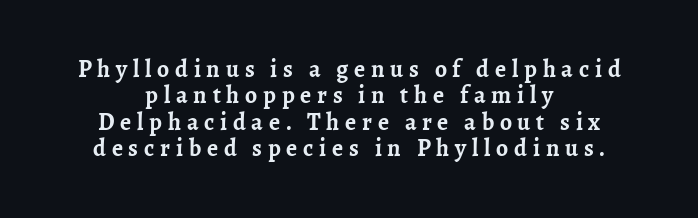
{"italic": "no", "bold": "yes", "underline": "no", "align": "center", "line_spacing": "tight", "line_spacing_ratio": 1.1, "letter_spacing": "wide", "letter_spacing_em": 0.24, "glyph_px": 24}
